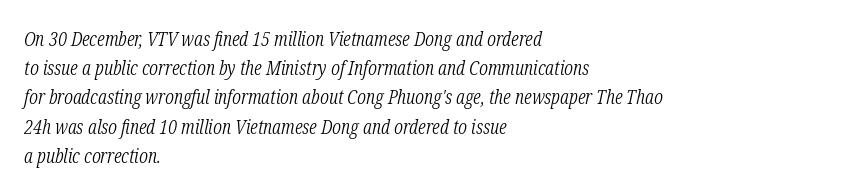
{"italic": "yes", "lean": "right", "slant_degrees": 12, "bold": "no", "underline": "no", "align": "left", "line_spacing": "normal", "line_spacing_ratio": 1.46, "letter_spacing": "normal", "letter_spacing_em": 0.0, "glyph_px": 20}
